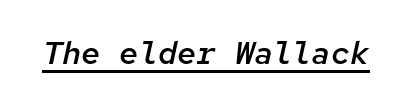
{"italic": "yes", "lean": "right", "slant_degrees": 12, "bold": "semi", "weight": "semibold", "width": "normal", "stroke_contrast": "low", "x_height": "medium", "monospaced": "yes", "underline": "yes", "letter_spacing": "normal", "letter_spacing_em": 0.0, "glyph_px": 32}
